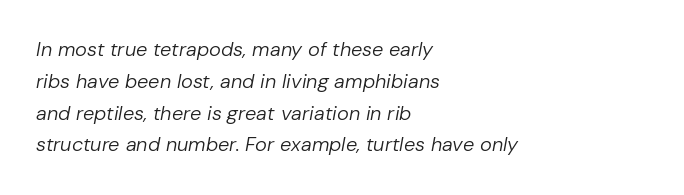
The image shows 20 px text type, italic (leaning right); set left-aligned, normal line spacing (1.59x), normal letter spacing, not underlined.
